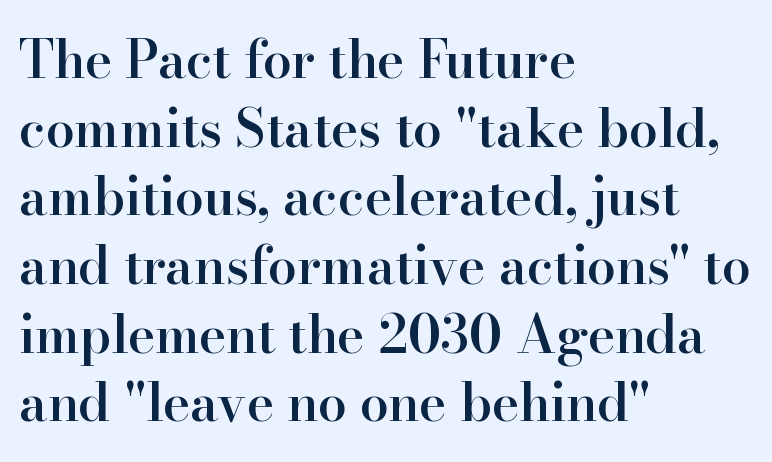
Q: Is the text bold? A: Semi-bold.
Q: Is the text italic (slanted)? A: No, it is upright.
Q: Is the typeface a serif or a sans-serif typeface? A: Serif.
Q: Is the text underlined? A: No.
Q: How is the paragraph aligned? A: Left-aligned.
Q: Is the spacing between letters normal or unusually wide? A: Normal.
Q: Is the spacing between lines tight, normal or loose? A: Normal.
Q: Width (condensed, normal, or wide)? A: Normal.
Q: Stroke contrast? A: High.
Q: x-height? A: Small.
Q: Monospaced? A: No.
